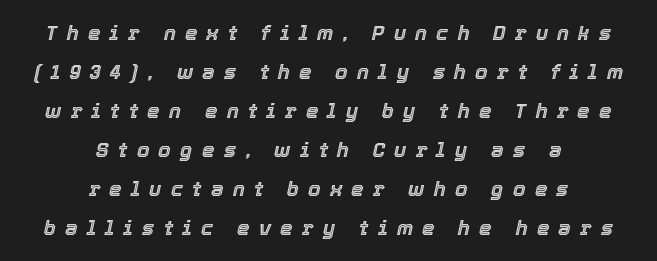
{"italic": "yes", "lean": "right", "slant_degrees": 12, "underline": "no", "align": "center", "line_spacing": "loose", "line_spacing_ratio": 1.95, "letter_spacing": "wide", "letter_spacing_em": 0.46, "glyph_px": 20}
